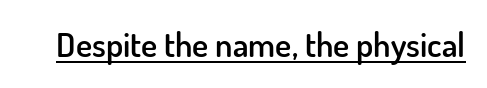
If you drew a line through each stem, it would be perfectly vertical. The rendering uses the underline text-decoration. These lines keep a tight, regular rhythm from letter to letter. Typesetter's note: demi weight, one step under bold.
